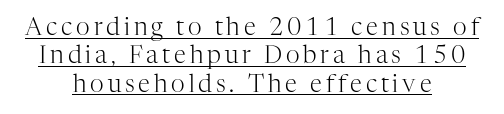
Q: Is the text bold? A: No.
Q: Is the text italic (slanted)? A: No, it is upright.
Q: Is the text underlined? A: Yes.
Q: How is the paragraph aligned? A: Centered.
